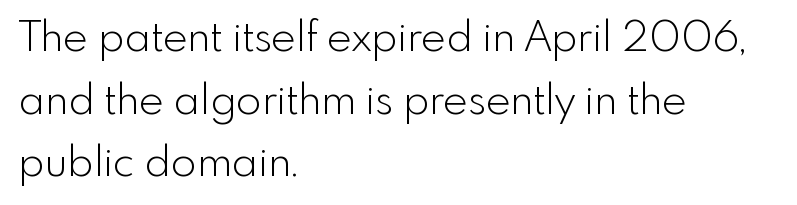
{"serif": "no", "italic": "no", "bold": "no", "weight": "light", "width": "normal", "x_height": "small", "monospaced": "no", "underline": "no", "align": "left", "line_spacing": "normal", "line_spacing_ratio": 1.49, "letter_spacing": "normal", "letter_spacing_em": 0.0, "glyph_px": 42}
